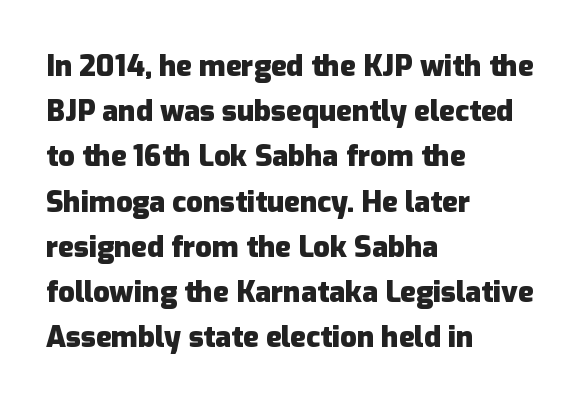
Q: Is the text bold? A: Yes.
Q: Is the text italic (slanted)? A: No, it is upright.
Q: Is the typeface a serif or a sans-serif typeface? A: Sans-serif.
Q: Is the text underlined? A: No.
Q: How is the paragraph aligned? A: Left-aligned.
Q: Is the spacing between letters normal or unusually wide? A: Normal.
Q: Is the spacing between lines tight, normal or loose? A: Normal.
Q: Width (condensed, normal, or wide)? A: Normal.
Q: Stroke contrast? A: Low.
Q: x-height? A: Medium.
Q: Monospaced? A: No.
